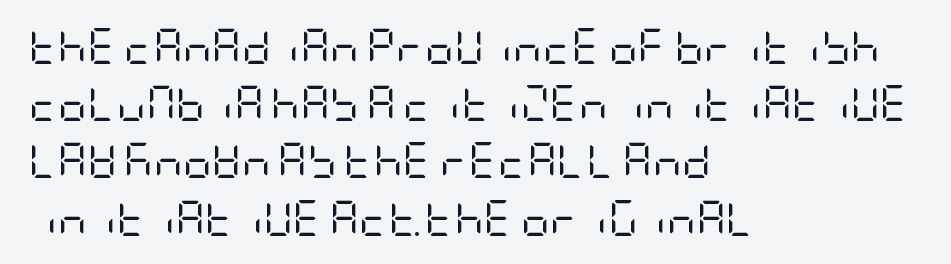
Q: Is the text bold? A: No.
Q: Is the text italic (slanted)? A: No, it is upright.
Q: Is the typeface a serif or a sans-serif typeface? A: Sans-serif.
Q: Is the text underlined? A: No.
Q: How is the paragraph aligned? A: Left-aligned.
Q: Is the spacing between letters normal or unusually wide? A: Normal.
Q: Is the spacing between lines tight, normal or loose? A: Normal.
Q: Width (condensed, normal, or wide)? A: Condensed.
Q: Stroke contrast? A: Low.
Q: x-height? A: Large.
